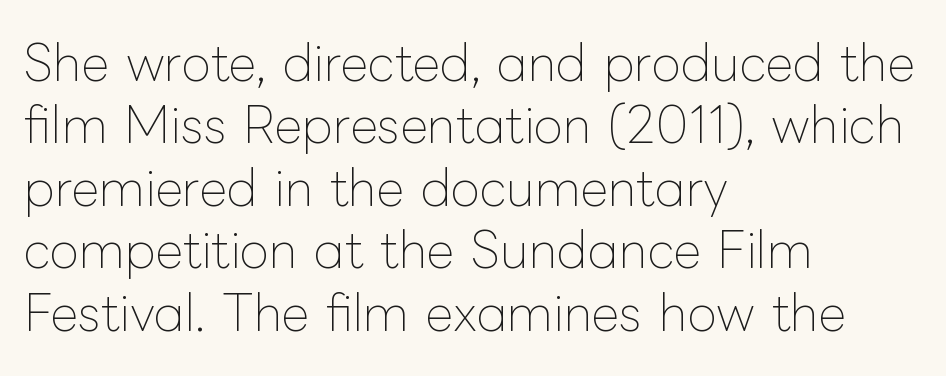
Only glyphs here, with clear space below each row. Between one letter and the next there's only the usual sliver of space. The lines in this sample share a left origin and differ only in where they stop. A typesetter would call this proportional, since set widths differ per character. If you drew a line through each stem, it would be perfectly vertical.
